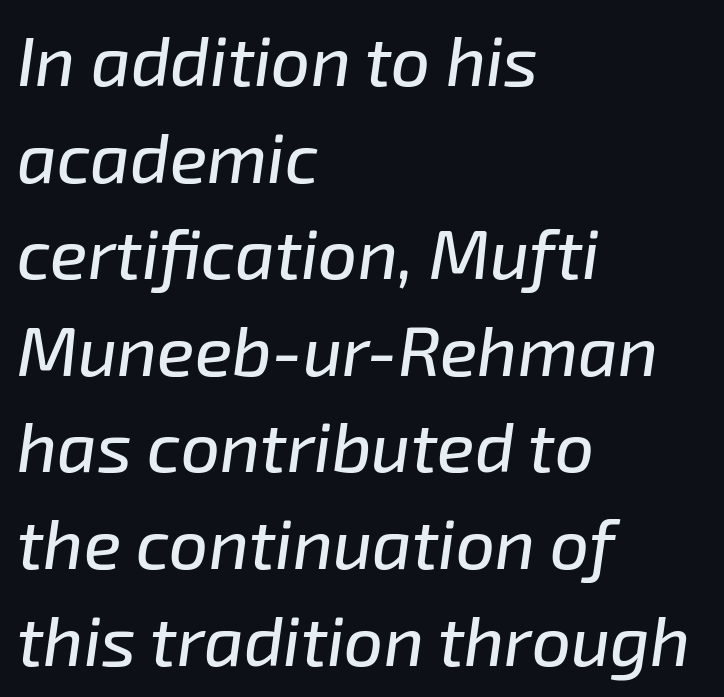
Q: Is the text italic (slanted)? A: Yes, it leans right by about 8 degrees.
Q: Is the text underlined? A: No.
Q: How is the paragraph aligned? A: Left-aligned.
Q: Is the spacing between letters normal or unusually wide? A: Normal.
Q: Is the spacing between lines tight, normal or loose? A: Normal.
Q: Width (condensed, normal, or wide)? A: Normal.
Q: Stroke contrast? A: Low.
Q: x-height? A: Medium.
Q: Monospaced? A: No.
